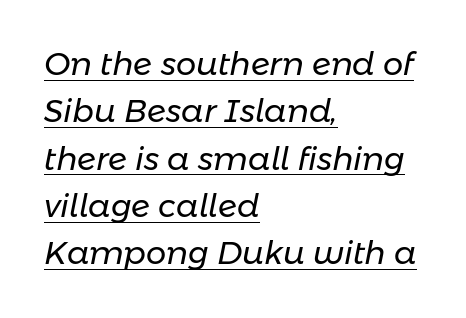
{"italic": "yes", "lean": "right", "slant_degrees": 11, "bold": "no", "weight": "regular", "width": "normal", "stroke_contrast": "low", "x_height": "medium", "monospaced": "no", "underline": "yes", "align": "left", "line_spacing": "normal", "line_spacing_ratio": 1.48, "letter_spacing": "normal", "letter_spacing_em": 0.0, "glyph_px": 32}
